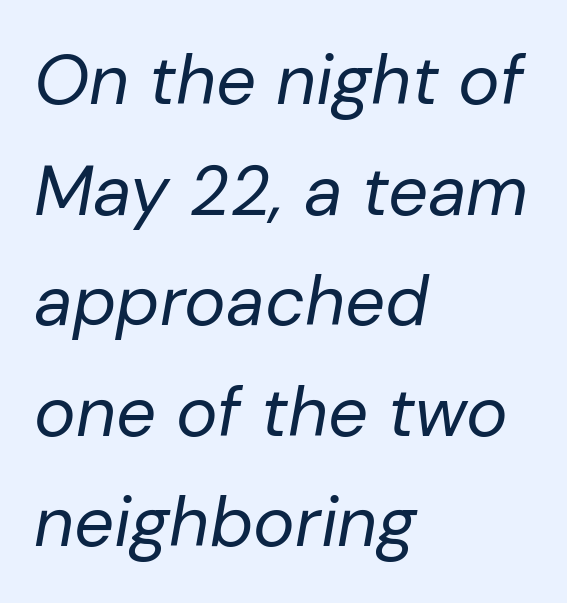
The image shows 70 px regular-weight type, italic (leaning right); set left-aligned, normal line spacing (1.58x), normal letter spacing, not underlined; low stroke contrast and a medium x-height.
